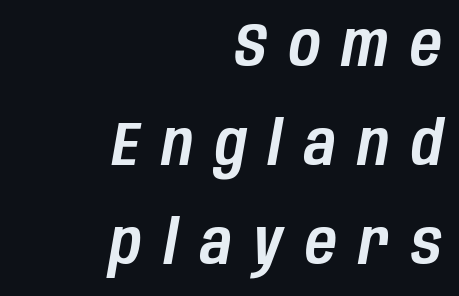
The image shows 61 px condensed type, italic (leaning right); set right-aligned, normal line spacing (1.62x), unusually wide letter spacing (+0.36 em), not underlined; low stroke contrast and a large x-height.
